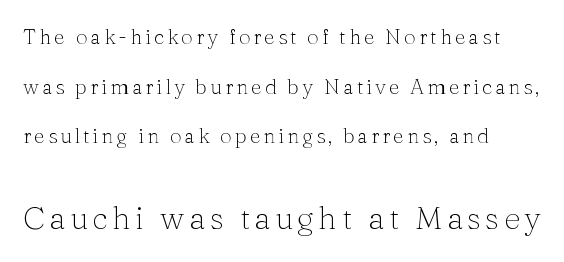
Ascenders rise straight up at ninety degrees. Is this a heavy cut? Hardly; it is regular or lighter. To sum up the face: it has serifs. Of the two passages, the one underneath uses the larger point size. Baseline-to-baseline distance is far greater than the letter height.
